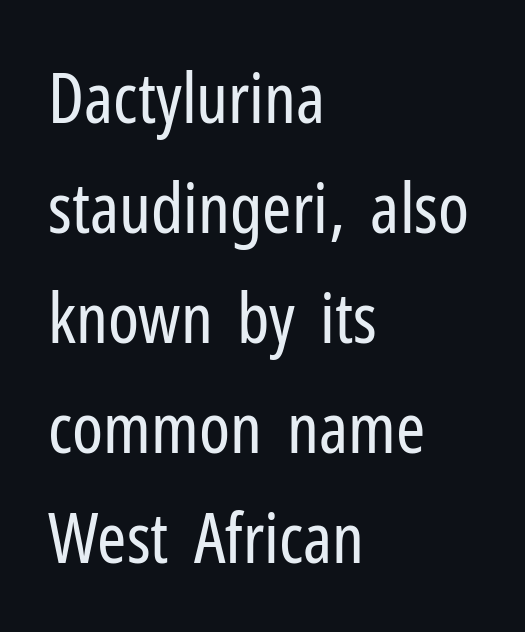
The image shows 70 px regular-weight, condensed sans-serif type, upright; set left-aligned, normal line spacing (1.57x), normal letter spacing, not underlined; low stroke contrast and a medium x-height.
